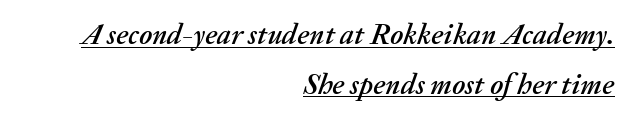
The tracking reads as untouched default to a designer's eye. This rendering uses right alignment, leaving the left contour irregular. Is this a fixed-width face? No — the glyphs have proportional, varying widths. The rendering applies a slant to the glyphs. Honestly, the underline is the first thing you notice here.
